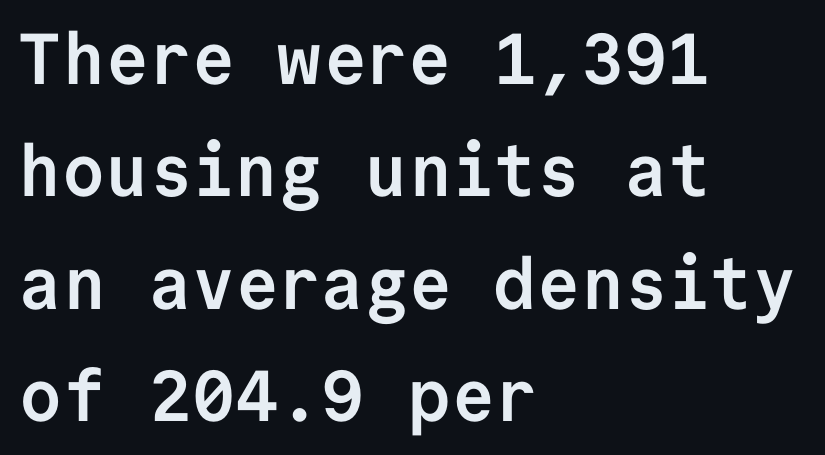
The specimen reads as upright at a glance. Leftover space on each line is placed entirely after the last word. Think of a typewriter: that constant character pitch is what you see here. Typesetter's note: full bold, strokes at maximum text heaviness.
